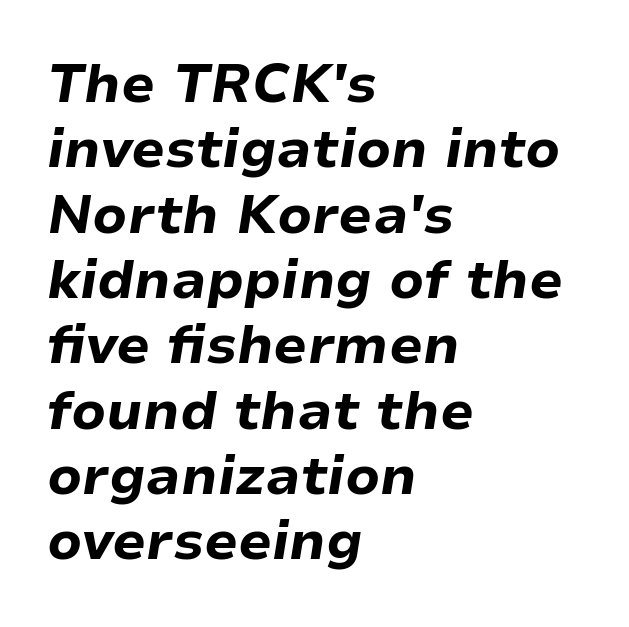
{"italic": "yes", "lean": "right", "slant_degrees": 9, "bold": "yes", "weight": "bold", "width": "normal", "stroke_contrast": "low", "x_height": "medium", "monospaced": "no", "underline": "no", "align": "left", "line_spacing_ratio": 1.21, "letter_spacing": "normal", "letter_spacing_em": 0.0, "glyph_px": 54}
